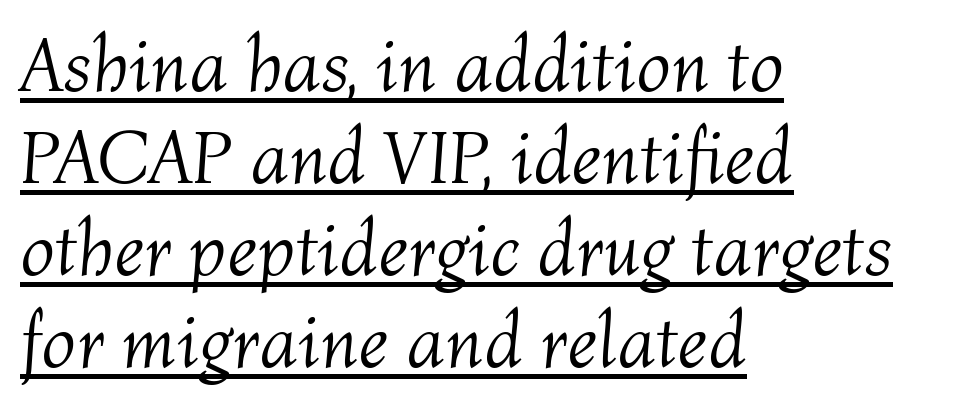
The image shows 76 px light type, italic (leaning right); set left-aligned, line spacing 1.21x, normal letter spacing, underlined; medium stroke contrast and a medium x-height.
